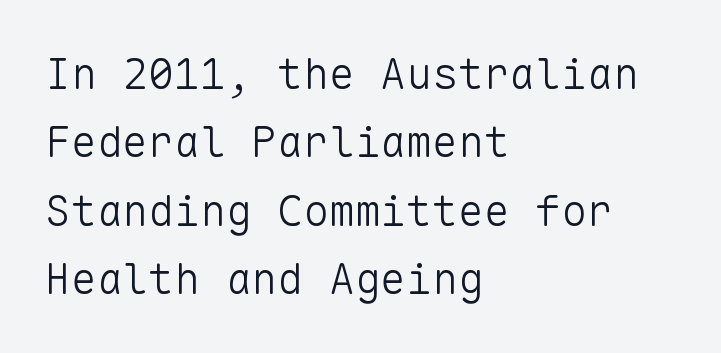
Q: Is the text bold? A: No.
Q: Is the text italic (slanted)? A: No, it is upright.
Q: Is the typeface a serif or a sans-serif typeface? A: Sans-serif.
Q: Is the text underlined? A: No.
Q: How is the paragraph aligned? A: Left-aligned.
Q: Is the spacing between letters normal or unusually wide? A: Normal.
Q: Is the spacing between lines tight, normal or loose? A: Normal.
Q: Width (condensed, normal, or wide)? A: Normal.
Q: Stroke contrast? A: Low.
Q: x-height? A: Medium.
Q: Monospaced? A: Yes.
